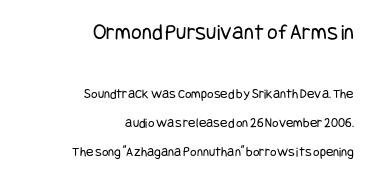
The image shows 23 px text type, upright; set right-aligned, loose line spacing (2.07x), normal letter spacing, not underlined; the first (top) block is 1.64x larger.
